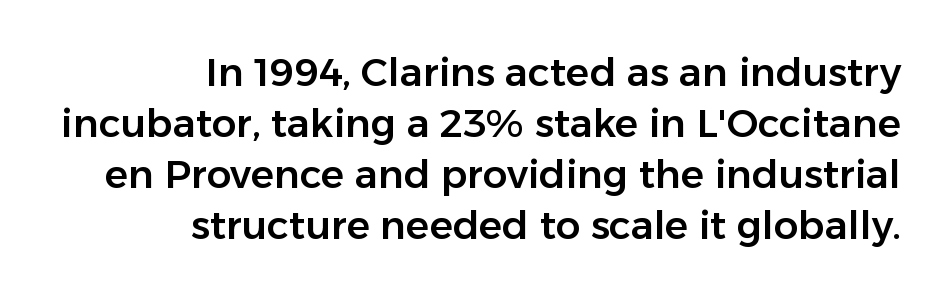
Note: no serifs on the glyphs. The block of text has a typical density, with ordinary space between rows. A typesetter would call this proportional, since set widths differ per character. Beneath every word, the page is bare.
